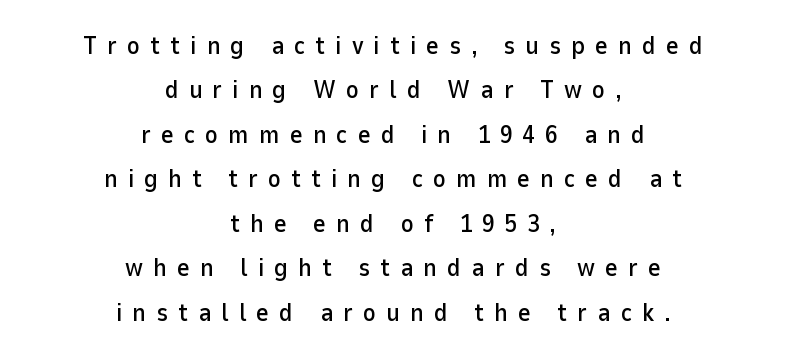
{"italic": "no", "underline": "no", "align": "center", "line_spacing_ratio": 1.78, "letter_spacing": "wide", "letter_spacing_em": 0.4, "glyph_px": 25}
